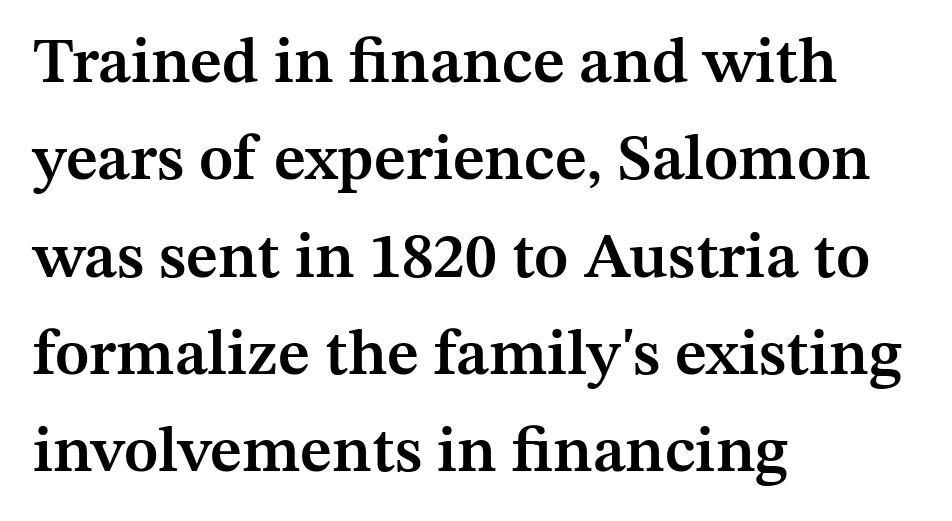
{"serif": "yes", "italic": "no", "bold": "semi", "weight": "semibold", "width": "normal", "stroke_contrast": "medium", "x_height": "medium", "monospaced": "no", "underline": "no", "align": "left", "line_spacing": "normal", "line_spacing_ratio": 1.52, "letter_spacing": "normal", "letter_spacing_em": 0.0, "glyph_px": 64}
